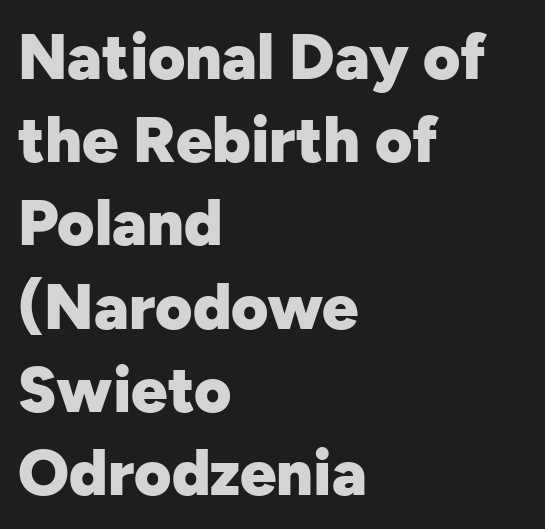
Between one letter and the next there's only the usual sliver of space. These lines carry a lot of weight — the face is fully bold. When letters stand straight like this, we call the style roman or upright. Leading: standard.
